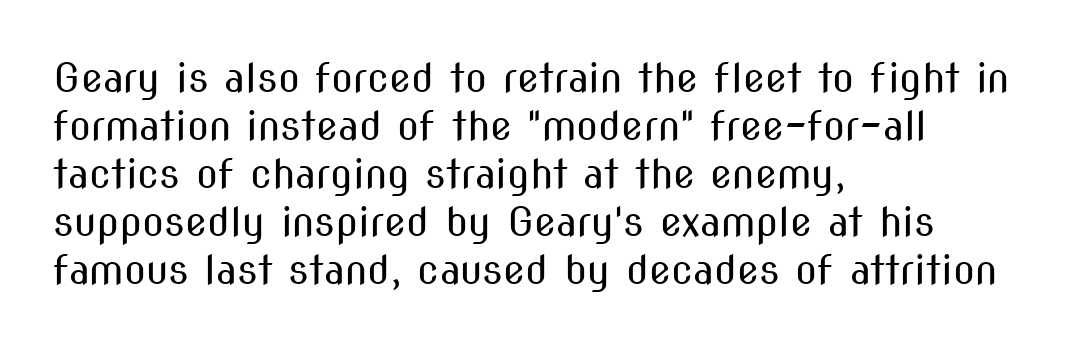
Q: Is the text bold? A: No.
Q: Is the text italic (slanted)? A: No, it is upright.
Q: Is the typeface a serif or a sans-serif typeface? A: Sans-serif.
Q: Is the text underlined? A: No.
Q: How is the paragraph aligned? A: Left-aligned.
Q: Is the spacing between letters normal or unusually wide? A: Normal.
Q: Width (condensed, normal, or wide)? A: Condensed.
Q: Stroke contrast? A: Medium.
Q: x-height? A: Medium.
Q: Monospaced? A: No.
